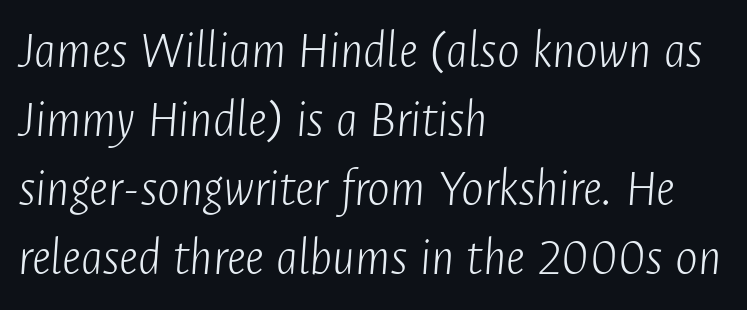
The image shows 54 px light, condensed type, italic (leaning right); set left-aligned, normal line spacing (1.28x), normal letter spacing, not underlined; low stroke contrast and a medium x-height.
